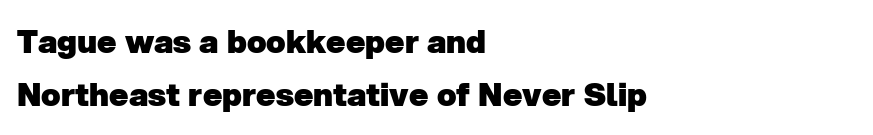
{"serif": "no", "bold": "yes", "weight": "heavy", "width": "normal", "stroke_contrast": "low", "x_height": "medium", "monospaced": "no", "underline": "no", "align": "left", "line_spacing": "normal", "line_spacing_ratio": 1.66, "letter_spacing": "normal", "letter_spacing_em": 0.0, "glyph_px": 32}
